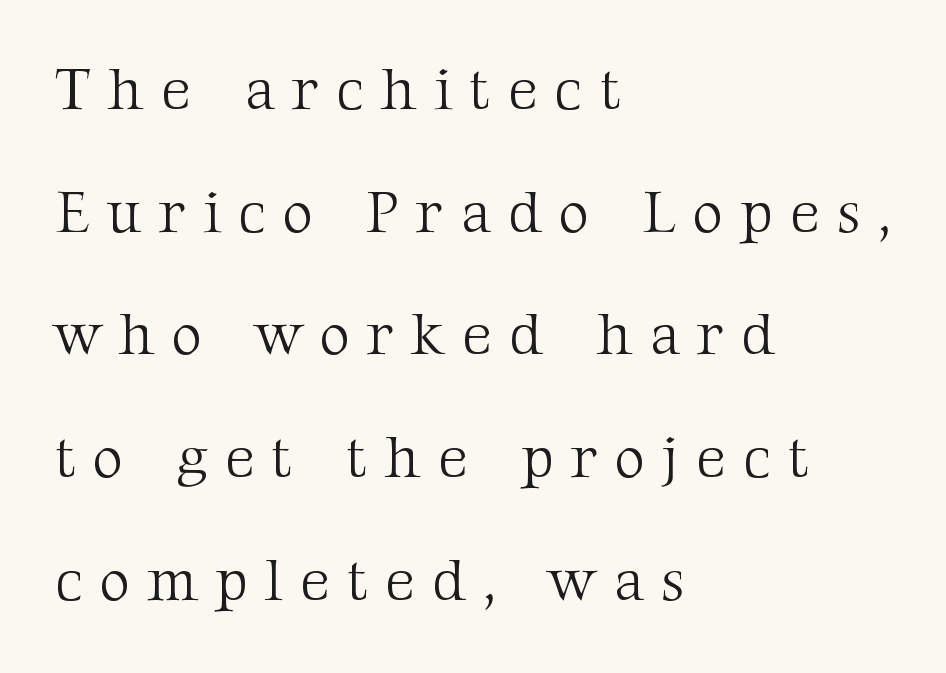
The image shows 59 px light serif type, upright; set left-aligned, loose line spacing (2.08x), unusually wide letter spacing (+0.29 em), not underlined; medium stroke contrast and a medium x-height.
